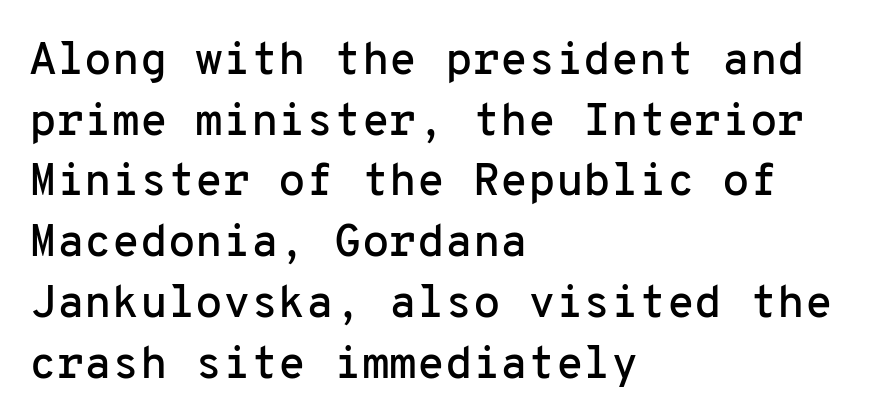
Q: Is the text italic (slanted)? A: No, it is upright.
Q: Is the typeface a serif or a sans-serif typeface? A: Sans-serif.
Q: Is the text underlined? A: No.
Q: How is the paragraph aligned? A: Left-aligned.
Q: Is the spacing between letters normal or unusually wide? A: Normal.
Q: Is the spacing between lines tight, normal or loose? A: Normal.
Q: Width (condensed, normal, or wide)? A: Normal.
Q: Stroke contrast? A: Low.
Q: x-height? A: Medium.
Q: Monospaced? A: Yes.
